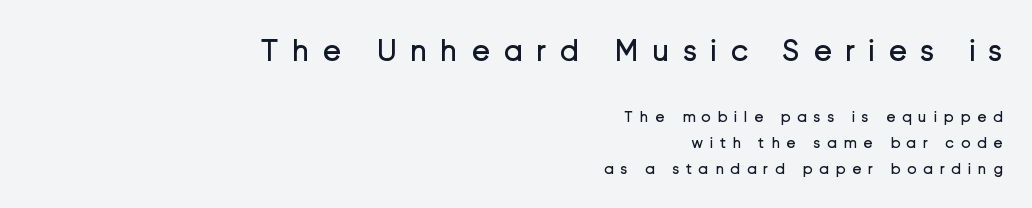
Q: Is the text bold? A: No.
Q: Is the text italic (slanted)? A: No, it is upright.
Q: Is the typeface a serif or a sans-serif typeface? A: Sans-serif.
Q: Is the text underlined? A: No.
Q: How is the paragraph aligned? A: Right-aligned.
Q: Is the spacing between letters normal or unusually wide? A: Unusually wide.
Q: Is the spacing between lines tight, normal or loose? A: Normal.
Q: Which block of text is set in a larger size, the first (top) or the second (bottom)? A: The first (top) one.
Q: Width (condensed, normal, or wide)? A: Normal.
Q: Stroke contrast? A: Low.
Q: x-height? A: Medium.
Q: Monospaced? A: No.
